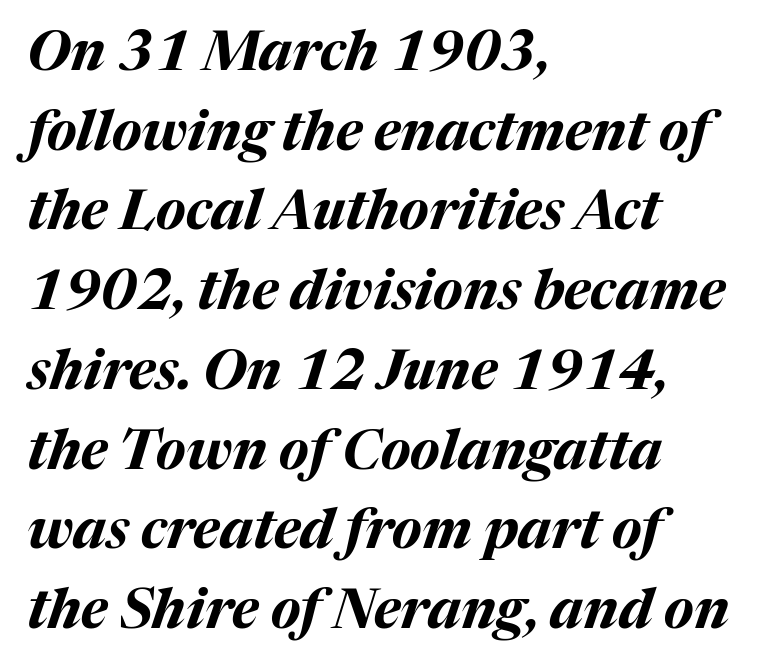
The image shows 55 px bold type, italic (leaning right); set left-aligned, normal line spacing (1.45x), normal letter spacing, not underlined; medium stroke contrast and a medium x-height.
